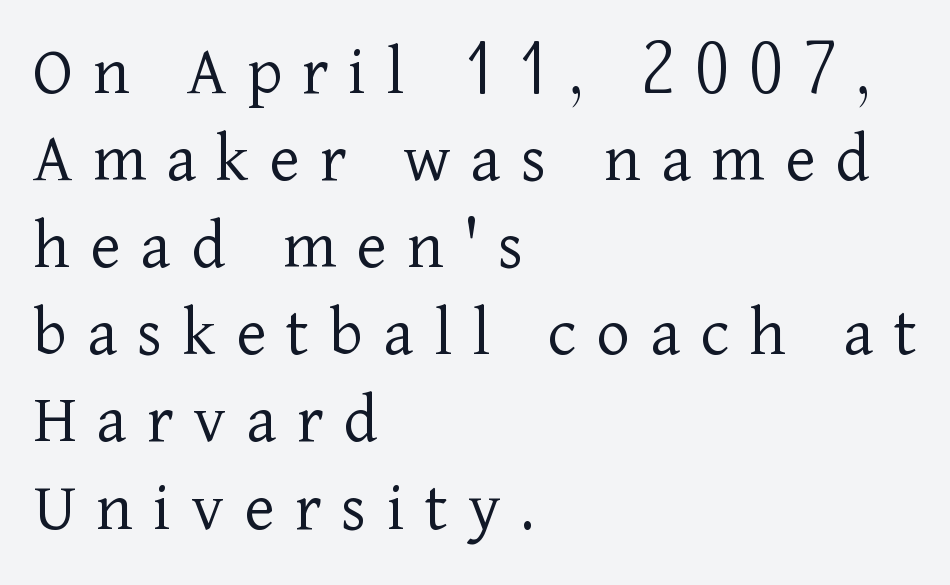
Q: Is the text bold? A: No.
Q: Is the text italic (slanted)? A: No, it is upright.
Q: Is the typeface a serif or a sans-serif typeface? A: Serif.
Q: Is the text underlined? A: No.
Q: How is the paragraph aligned? A: Left-aligned.
Q: Is the spacing between letters normal or unusually wide? A: Unusually wide.
Q: Width (condensed, normal, or wide)? A: Normal.
Q: Stroke contrast? A: Low.
Q: x-height? A: Medium.
Q: Monospaced? A: No.
